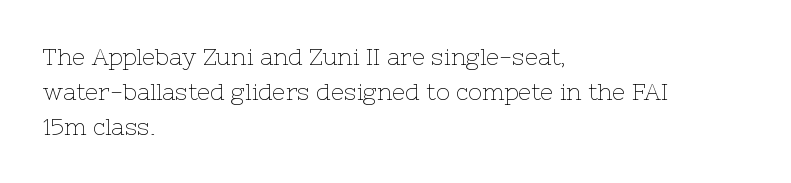
Weight: not bold — regular or lighter. The typesetter chose a ragged-right arrangement here. Each new line begins a customary step beneath the previous one. You could call the tracking neutral — neither tight nor loose. Only glyphs here, with clear space below each row. You can tell it's not italic because the verticals are truly vertical.
